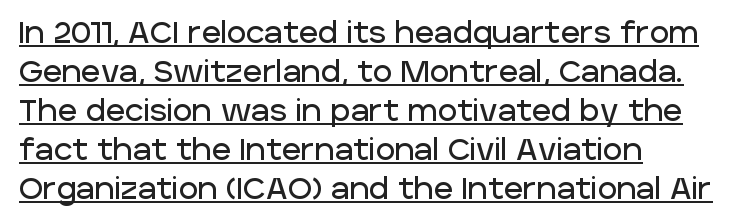
Reading down the column, the eye jumps a familiar distance to each next line. The type family on display is of the sans-serif kind. If you drew a line through each stem, it would be perfectly vertical. The sample's only ornament is a line tracing under the words. Compared with typical body copy, the letter spacing here is the same.
